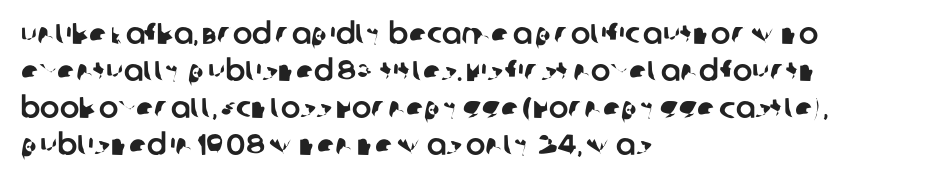
{"serif": "no", "width": "normal", "stroke_contrast": "low", "x_height": "large", "monospaced": "no", "underline": "no", "align": "left", "line_spacing": "normal", "line_spacing_ratio": 1.28, "letter_spacing": "normal", "letter_spacing_em": 0.0, "glyph_px": 29}
